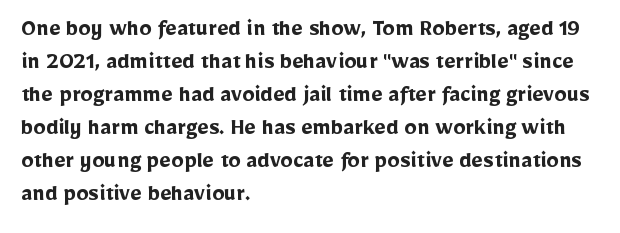
{"italic": "no", "bold": "yes", "underline": "no", "align": "left", "line_spacing": "normal", "line_spacing_ratio": 1.32, "letter_spacing": "normal", "letter_spacing_em": 0.0, "glyph_px": 25}
